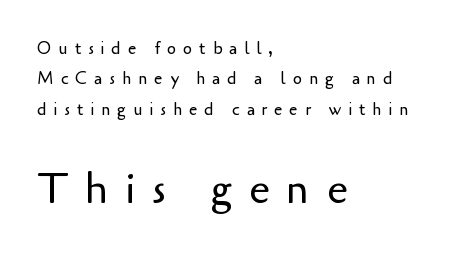
{"serif": "no", "italic": "no", "bold": "no", "weight": "regular", "width": "normal", "stroke_contrast": "low", "x_height": "small", "monospaced": "no", "underline": "no", "align": "left", "line_spacing_ratio": 1.78, "letter_spacing": "wide", "letter_spacing_em": 0.4, "larger_block": "second", "size_ratio": 2.47, "glyph_px": 42}
